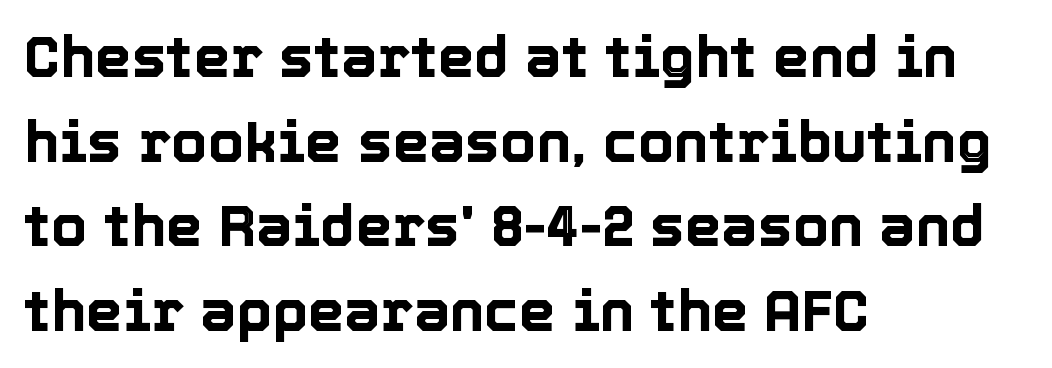
The image shows 58 px text type, upright; set left-aligned, normal line spacing (1.46x), normal letter spacing, not underlined; a medium x-height.
